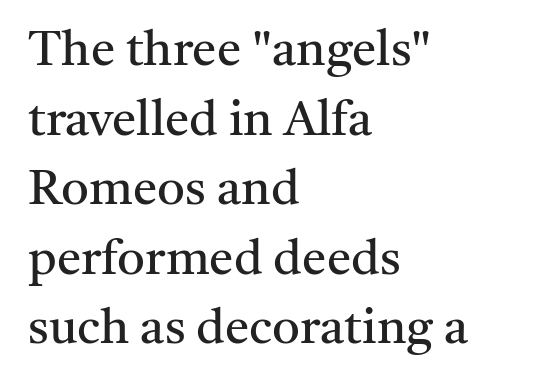
The image shows 49 px regular-weight serif type, upright; set left-aligned, normal line spacing (1.42x), normal letter spacing, not underlined; medium stroke contrast and a medium x-height.
